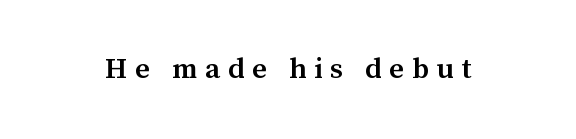
The image shows 29 px semibold serif type, upright; set unusually wide letter spacing (+0.26 em), not underlined; medium stroke contrast and a medium x-height.
